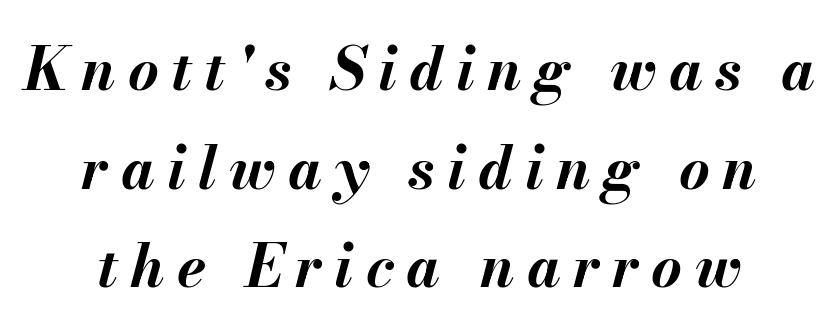
Q: Is the text bold? A: Yes.
Q: Is the text italic (slanted)? A: Yes, it leans right by about 13 degrees.
Q: Is the text underlined? A: No.
Q: Is the spacing between letters normal or unusually wide? A: Unusually wide.
Q: Is the spacing between lines tight, normal or loose? A: Normal.
Q: Width (condensed, normal, or wide)? A: Normal.
Q: Stroke contrast? A: Medium.
Q: x-height? A: Small.
Q: Monospaced? A: No.
